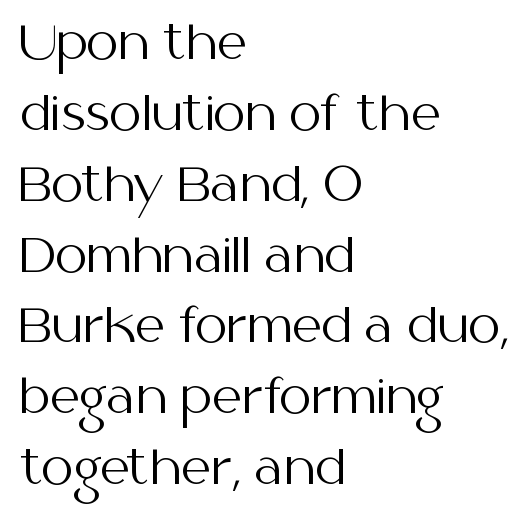
{"serif": "no", "italic": "no", "bold": "no", "weight": "regular", "width": "normal", "stroke_contrast": "medium", "x_height": "medium", "monospaced": "no", "underline": "no", "align": "left", "line_spacing": "normal", "line_spacing_ratio": 1.54, "letter_spacing": "normal", "letter_spacing_em": 0.0, "glyph_px": 46}
